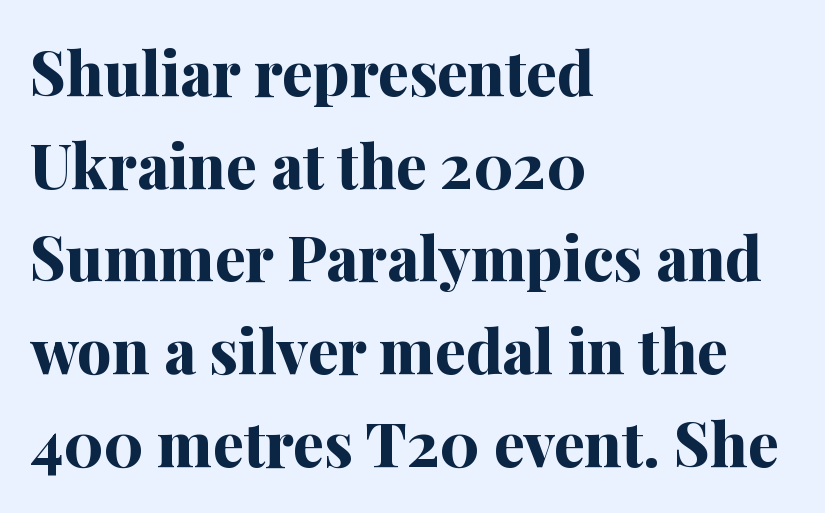
{"serif": "yes", "italic": "no", "bold": "yes", "weight": "bold", "width": "normal", "stroke_contrast": "medium", "x_height": "medium", "monospaced": "no", "underline": "no", "align": "left", "line_spacing": "normal", "line_spacing_ratio": 1.52, "letter_spacing": "normal", "letter_spacing_em": 0.0, "glyph_px": 61}
